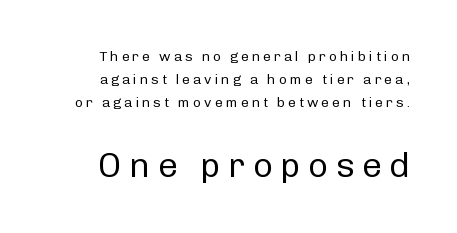
You could not count columns in this text — the font is proportionally spaced. Note: no serifs on the glyphs. Letters have the restrained weight of plain body copy at most. You get the small type first, then a jump to larger type. The zone under the glyphs is completely vacant. Every character sits straight up, as roman type does.
